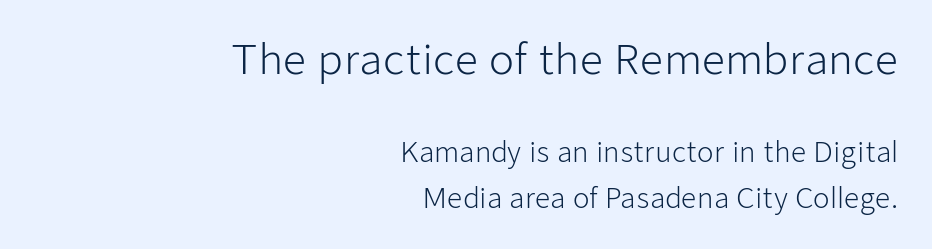
The image shows 41 px light sans-serif type, upright; set right-aligned, normal line spacing (1.69x), normal letter spacing, not underlined; the first (top) block is 1.52x larger; low stroke contrast and a medium x-height.
